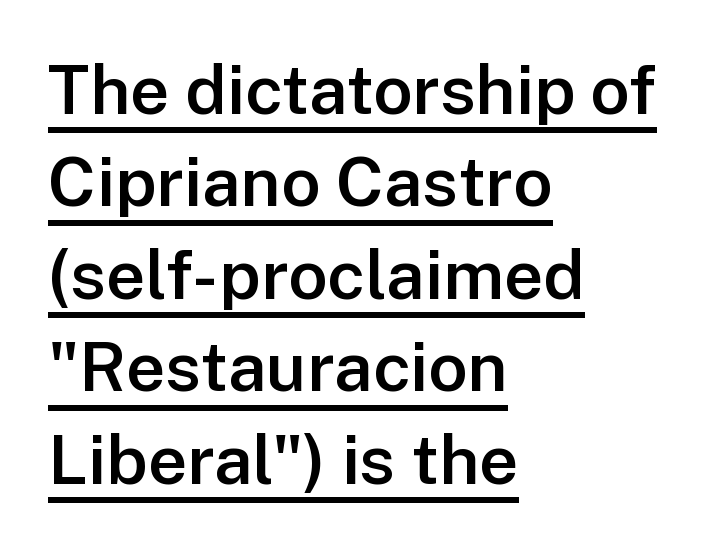
Q: Is the text bold? A: Semi-bold.
Q: Is the text italic (slanted)? A: No, it is upright.
Q: Is the typeface a serif or a sans-serif typeface? A: Sans-serif.
Q: Is the text underlined? A: Yes.
Q: How is the paragraph aligned? A: Left-aligned.
Q: Is the spacing between letters normal or unusually wide? A: Normal.
Q: Is the spacing between lines tight, normal or loose? A: Normal.
Q: Width (condensed, normal, or wide)? A: Normal.
Q: Stroke contrast? A: Low.
Q: x-height? A: Medium.
Q: Monospaced? A: No.
